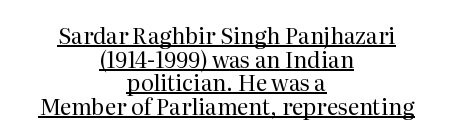
Every word sits above its own underline. Standard letterfit; no display-style spreading of the glyphs. Tall strokes in this sample are plumb rather than angled. The leading is snug, giving the passage a crowded texture.
